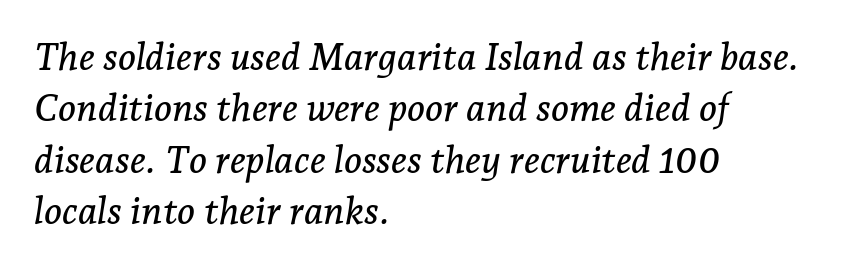
The image shows 38 px serif type, italic (leaning right); set left-aligned, normal line spacing (1.35x), normal letter spacing, not underlined; low stroke contrast and a medium x-height.
